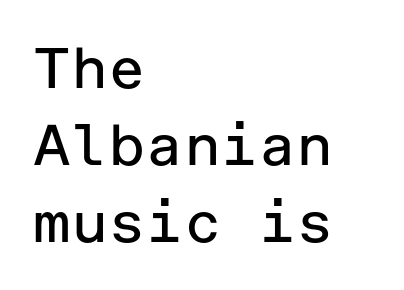
Short note: letters normally spaced. Any mark beneath the type? The region is blank. Serif or sans? Sans — the stroke terminals are bare. This reads as an unemphasized weight, regular at the heaviest.
